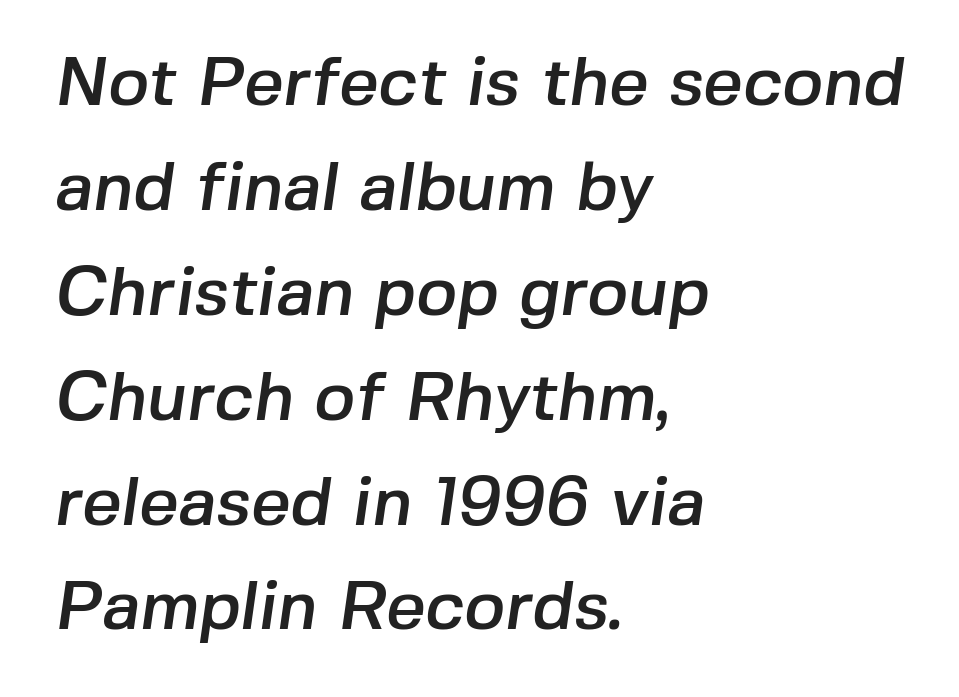
Q: Is the typeface a serif or a sans-serif typeface? A: Sans-serif.
Q: Is the text underlined? A: No.
Q: How is the paragraph aligned? A: Left-aligned.
Q: Is the spacing between letters normal or unusually wide? A: Normal.
Q: Is the spacing between lines tight, normal or loose? A: Normal.
Q: Width (condensed, normal, or wide)? A: Normal.
Q: Stroke contrast? A: Low.
Q: x-height? A: Medium.
Q: Monospaced? A: No.
